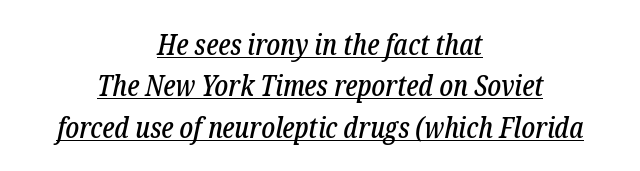
Q: Is the text italic (slanted)? A: Yes, it leans right by about 12 degrees.
Q: Is the typeface a serif or a sans-serif typeface? A: Serif.
Q: Is the text underlined? A: Yes.
Q: How is the paragraph aligned? A: Centered.
Q: Is the spacing between letters normal or unusually wide? A: Normal.
Q: Is the spacing between lines tight, normal or loose? A: Normal.
Q: Width (condensed, normal, or wide)? A: Condensed.
Q: Stroke contrast? A: Low.
Q: x-height? A: Medium.
Q: Monospaced? A: No.
